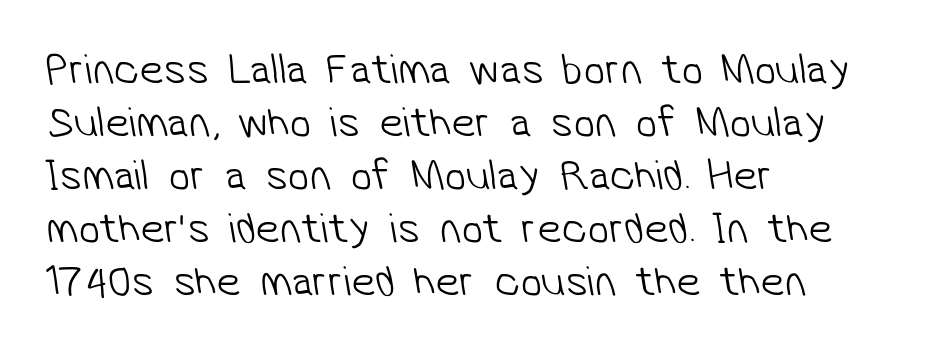
Q: Is the text bold? A: No.
Q: Is the typeface a serif or a sans-serif typeface? A: Sans-serif.
Q: Is the text underlined? A: No.
Q: How is the paragraph aligned? A: Left-aligned.
Q: Is the spacing between letters normal or unusually wide? A: Normal.
Q: Width (condensed, normal, or wide)? A: Normal.
Q: Stroke contrast? A: Low.
Q: x-height? A: Medium.
Q: Monospaced? A: No.
